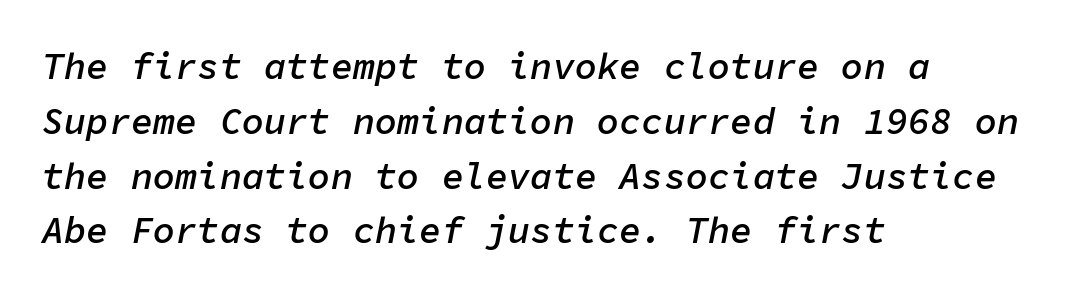
If you measured baseline to baseline, you'd find a middling distance. How are the letters spaced? Ordinarily, with no added tracking. Looks like terminal output: every glyph gets an equal slot. Check under the words: just untouched page.
